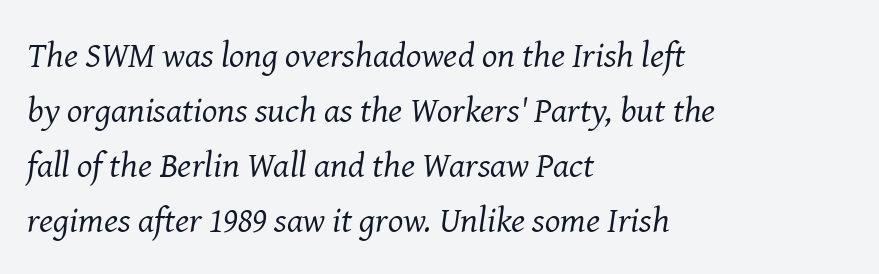
The image shows 36 px regular-weight serif type, italic (leaning right); set left-aligned, normal line spacing (1.53x), normal letter spacing, not underlined; medium stroke contrast and a medium x-height.
